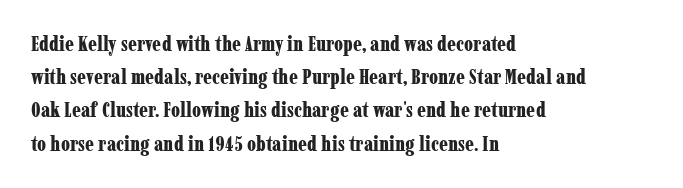
The image shows 21 px bold type, upright; set left-aligned, normal line spacing (1.58x), normal letter spacing, not underlined.
